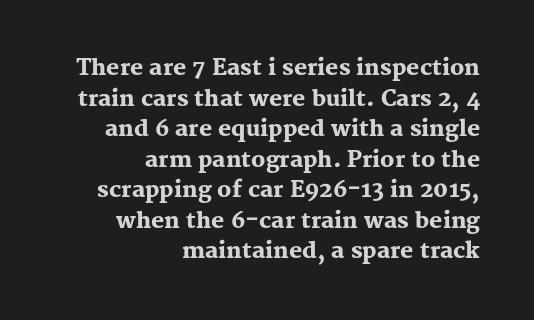
{"italic": "no", "bold": "yes", "underline": "no", "align": "right", "line_spacing": "normal", "line_spacing_ratio": 1.39, "letter_spacing": "normal", "letter_spacing_em": 0.0, "glyph_px": 22}
